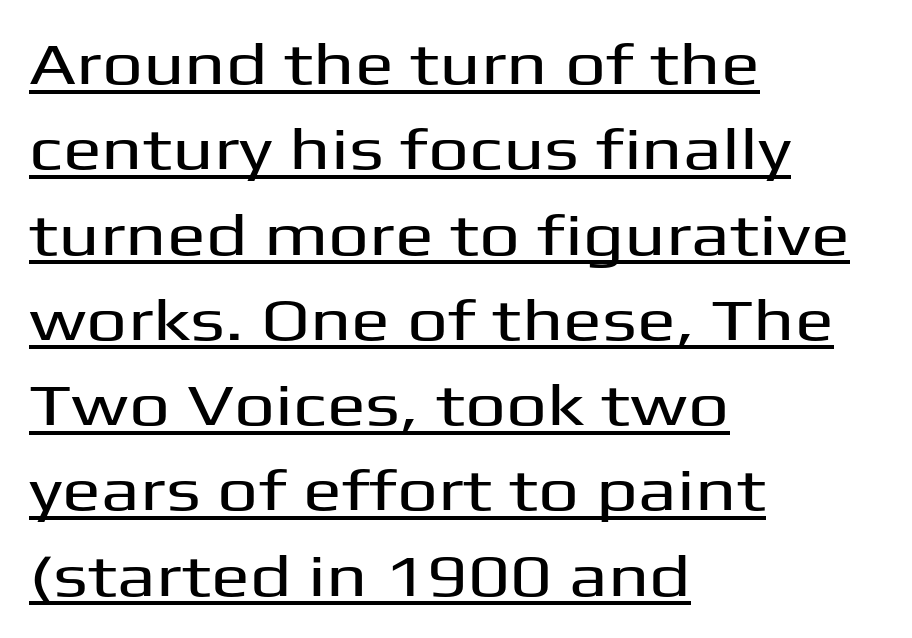
Each word holds together tightly as a unit, with standard inter-letter gaps. These lines stack with their left ends in a neat column. Here the designer chose a conventional face with non-uniform glyph widths. One glance says typical: line gaps are just what's usual. To sum up the face: it is a sans, with no serifs. Italic? Not at all — the glyphs are vertical.
